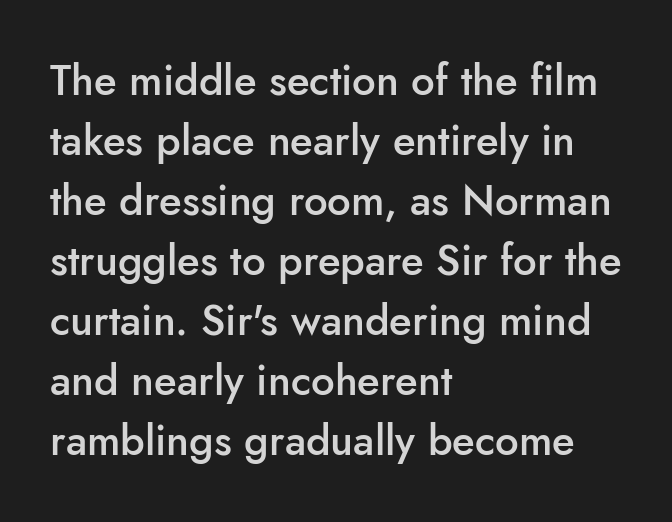
Q: Is the text bold? A: Semi-bold.
Q: Is the text italic (slanted)? A: No, it is upright.
Q: Is the typeface a serif or a sans-serif typeface? A: Sans-serif.
Q: Is the text underlined? A: No.
Q: How is the paragraph aligned? A: Left-aligned.
Q: Is the spacing between letters normal or unusually wide? A: Normal.
Q: Is the spacing between lines tight, normal or loose? A: Normal.
Q: Width (condensed, normal, or wide)? A: Normal.
Q: Stroke contrast? A: Low.
Q: x-height? A: Small.
Q: Monospaced? A: No.
